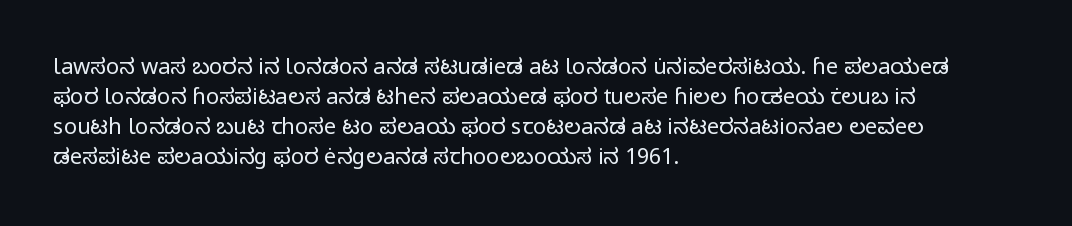
Reading down the column, the eye jumps a familiar distance to each next line. Left-aligned paragraph, ragged on the right. Check under the words: just untouched page. Nope, not italic — everything's standing straight.
